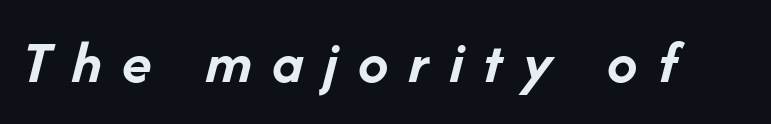
The image shows 61 px semibold type, italic (leaning right); set unusually wide letter spacing (+0.34 em), not underlined; low stroke contrast and a medium x-height.
